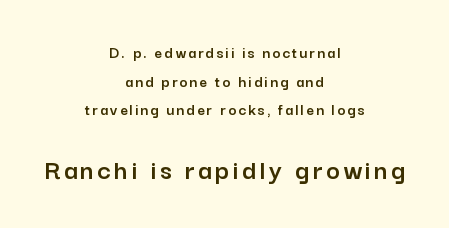
Q: Is the text italic (slanted)? A: No, it is upright.
Q: Is the typeface a serif or a sans-serif typeface? A: Sans-serif.
Q: Is the text underlined? A: No.
Q: How is the paragraph aligned? A: Centered.
Q: Is the spacing between lines tight, normal or loose? A: Normal.
Q: Which block of text is set in a larger size, the first (top) or the second (bottom)? A: The second (bottom) one.
Q: Width (condensed, normal, or wide)? A: Normal.
Q: Stroke contrast? A: Low.
Q: x-height? A: Medium.
Q: Monospaced? A: No.
